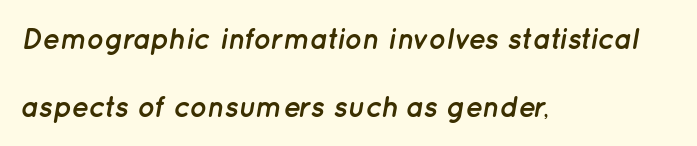
Q: Is the text bold? A: Yes.
Q: Is the text italic (slanted)? A: Yes, it leans right by about 12 degrees.
Q: Is the text underlined? A: No.
Q: How is the paragraph aligned? A: Left-aligned.
Q: Is the spacing between letters normal or unusually wide? A: Normal.
Q: Is the spacing between lines tight, normal or loose? A: Loose.
Q: Width (condensed, normal, or wide)? A: Normal.
Q: Stroke contrast? A: Low.
Q: x-height? A: Medium.
Q: Monospaced? A: No.
